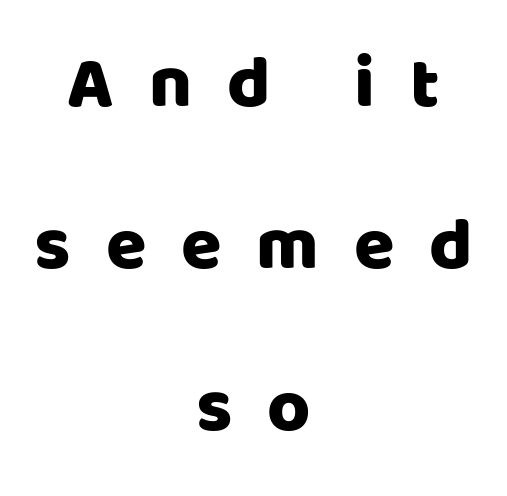
Q: Is the text italic (slanted)? A: No, it is upright.
Q: Is the typeface a serif or a sans-serif typeface? A: Sans-serif.
Q: Is the text underlined? A: No.
Q: How is the paragraph aligned? A: Centered.
Q: Is the spacing between letters normal or unusually wide? A: Unusually wide.
Q: Is the spacing between lines tight, normal or loose? A: Loose.
Q: Width (condensed, normal, or wide)? A: Normal.
Q: Stroke contrast? A: Low.
Q: x-height? A: Large.
Q: Monospaced? A: No.
